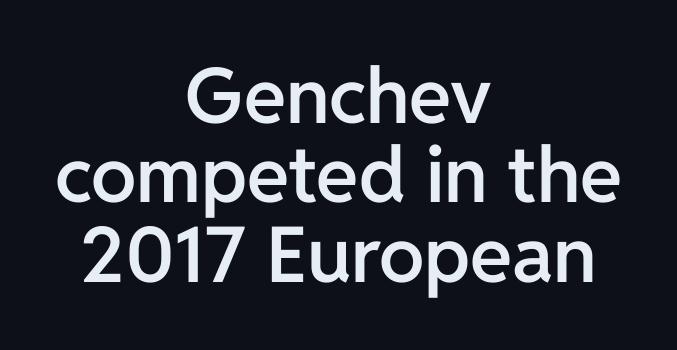
Q: Is the text bold? A: Semi-bold.
Q: Is the text italic (slanted)? A: No, it is upright.
Q: Is the typeface a serif or a sans-serif typeface? A: Sans-serif.
Q: Is the text underlined? A: No.
Q: How is the paragraph aligned? A: Centered.
Q: Is the spacing between letters normal or unusually wide? A: Normal.
Q: Is the spacing between lines tight, normal or loose? A: Tight.
Q: Width (condensed, normal, or wide)? A: Normal.
Q: Stroke contrast? A: Low.
Q: x-height? A: Medium.
Q: Monospaced? A: No.
